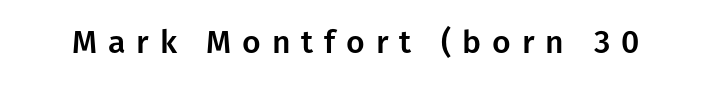
{"serif": "no", "italic": "no", "width": "normal", "stroke_contrast": "low", "x_height": "medium", "monospaced": "no", "underline": "no", "letter_spacing": "wide", "letter_spacing_em": 0.34, "glyph_px": 32}
